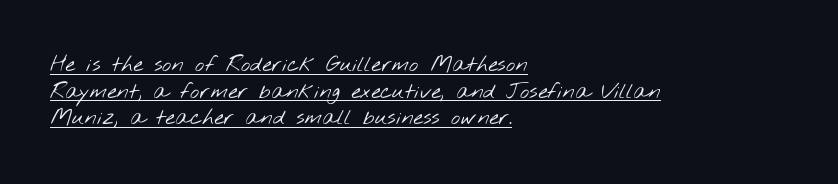
The image shows 22 px text type; set left-aligned, line spacing 1.21x, normal letter spacing, underlined.
